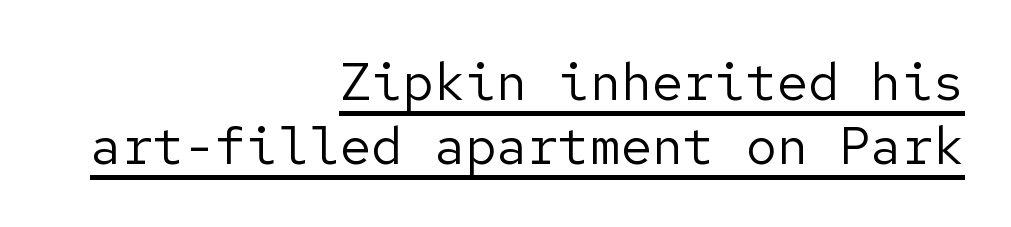
In terms of letterform style, serifs are entirely absent. Between one letter and the next there's only the usual sliver of space. Is the type heavy? It reads as light-to-regular instead. Quick note: not italic, upright. Is there an underline? Yes — a line sits under the letters. Reading down the block, your eye finds every line finishing at a fixed right position.
